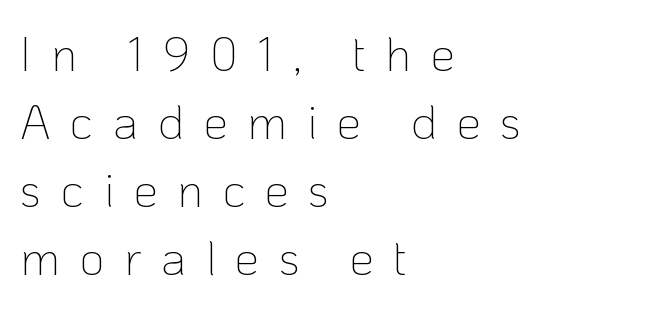
In terms of letterform style, serifs are entirely absent. This is not heavy type; no bold has been used. The face used here is proportionally spaced, like ordinary book or web type. Words float on clear page, feet unadorned. Leading: standard. Leftover space on each line is placed entirely after the last word.
